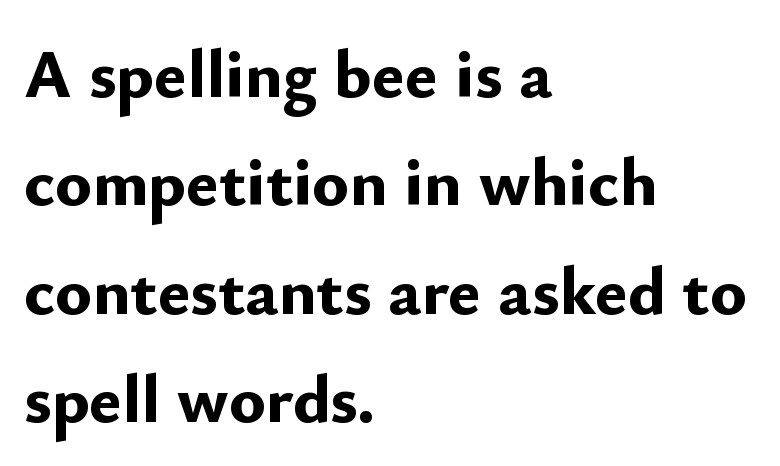
Q: Is the text bold? A: Yes.
Q: Is the text italic (slanted)? A: No, it is upright.
Q: Is the typeface a serif or a sans-serif typeface? A: Sans-serif.
Q: Is the text underlined? A: No.
Q: How is the paragraph aligned? A: Left-aligned.
Q: Is the spacing between letters normal or unusually wide? A: Normal.
Q: Is the spacing between lines tight, normal or loose? A: Normal.
Q: Width (condensed, normal, or wide)? A: Normal.
Q: Stroke contrast? A: Low.
Q: x-height? A: Small.
Q: Monospaced? A: No.
